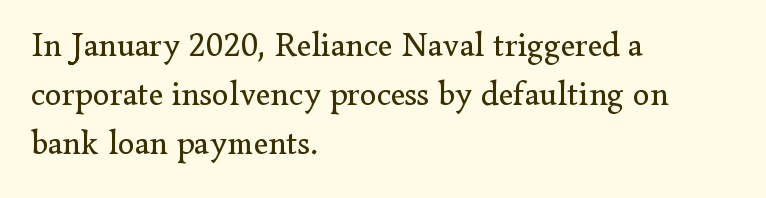
The image shows 34 px regular-weight serif type, upright; set left-aligned, normal line spacing (1.44x), normal letter spacing, not underlined; low stroke contrast and a small x-height.
